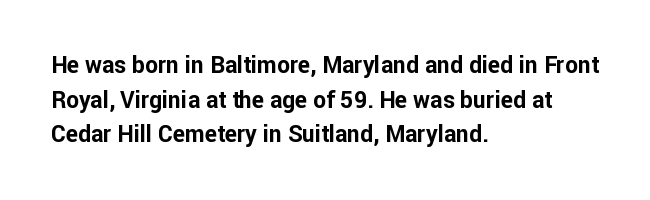
{"italic": "no", "bold": "yes", "underline": "no", "align": "left", "line_spacing": "normal", "line_spacing_ratio": 1.51, "letter_spacing": "normal", "letter_spacing_em": 0.0, "glyph_px": 23}
